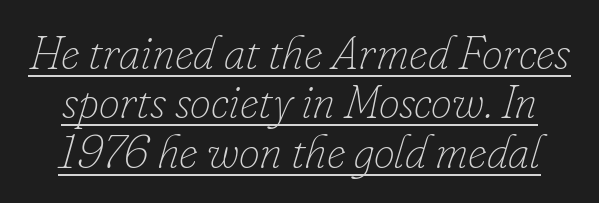
{"italic": "yes", "lean": "right", "slant_degrees": 16, "bold": "no", "weight": "thin", "width": "normal", "stroke_contrast": "low", "x_height": "small", "monospaced": "no", "underline": "yes", "line_spacing": "tight", "line_spacing_ratio": 1.05, "letter_spacing": "normal", "letter_spacing_em": 0.0, "glyph_px": 47}
